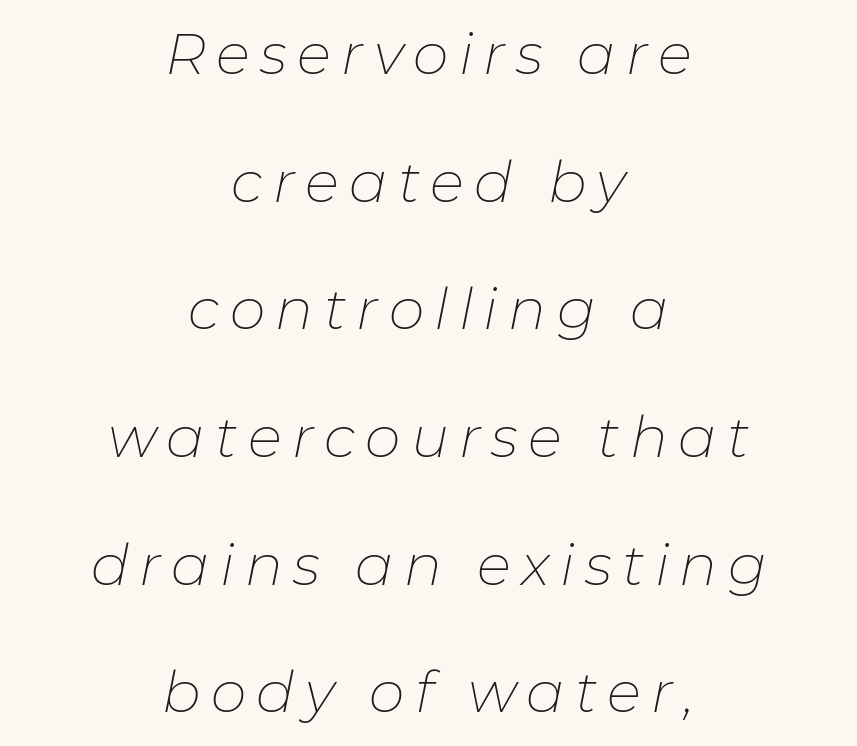
Is this a fixed-width face? No — the glyphs have proportional, varying widths. Alignment: centered. Horizontal bands of white between lines are thick stripes. Check under the words: just untouched page. Italic? Definitely — the glyphs are oblique.
